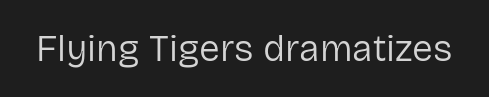
{"serif": "no", "italic": "no", "bold": "no", "weight": "regular", "width": "normal", "stroke_contrast": "low", "x_height": "medium", "monospaced": "no", "underline": "no", "letter_spacing": "normal", "letter_spacing_em": 0.0, "glyph_px": 37}
